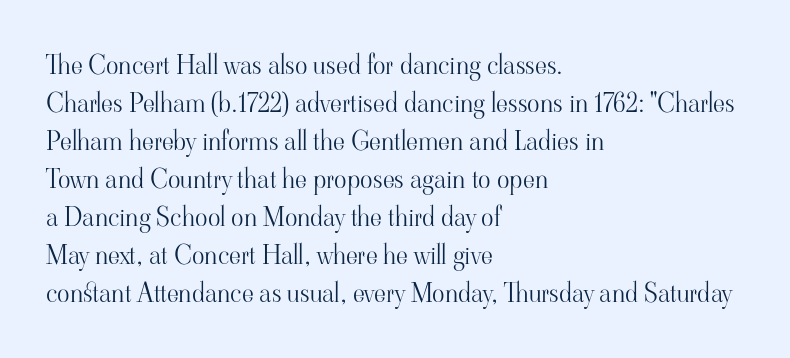
Q: Is the text bold? A: No.
Q: Is the text italic (slanted)? A: No, it is upright.
Q: Is the text underlined? A: No.
Q: How is the paragraph aligned? A: Left-aligned.
Q: Is the spacing between letters normal or unusually wide? A: Normal.
Q: Is the spacing between lines tight, normal or loose? A: Normal.
